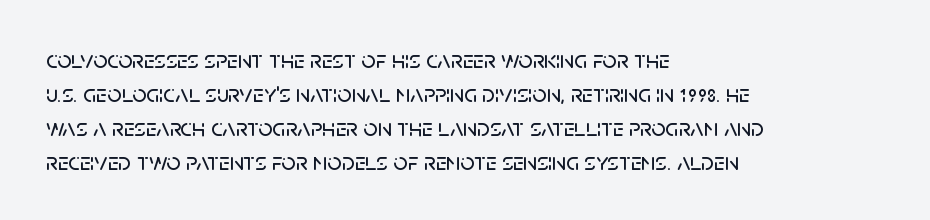
The image shows 25 px text type, upright; set left-aligned, normal line spacing (1.36x), normal letter spacing, not underlined.
